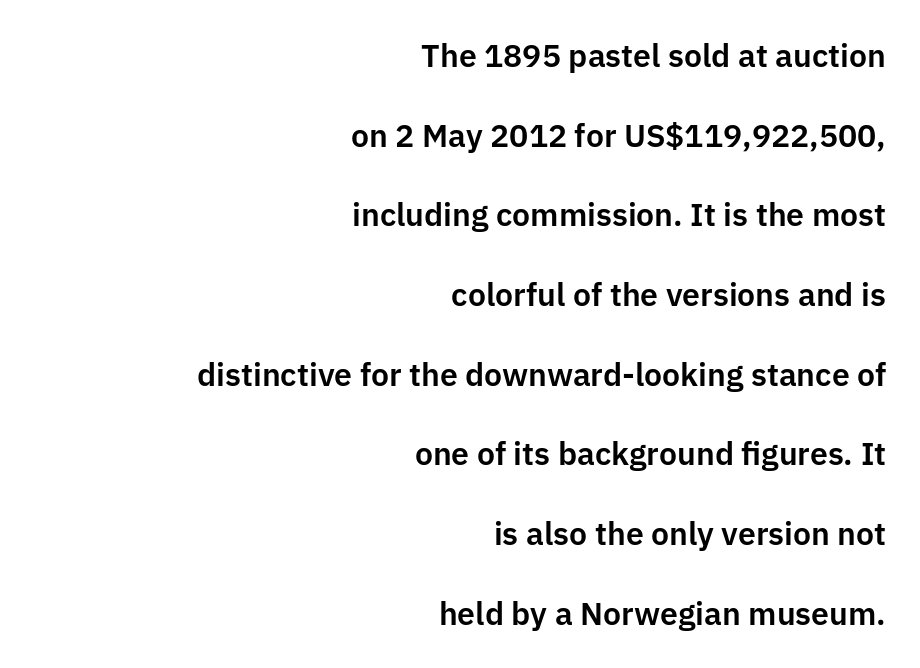
Q: Is the text italic (slanted)? A: No, it is upright.
Q: Is the typeface a serif or a sans-serif typeface? A: Sans-serif.
Q: Is the text underlined? A: No.
Q: How is the paragraph aligned? A: Right-aligned.
Q: Is the spacing between letters normal or unusually wide? A: Normal.
Q: Is the spacing between lines tight, normal or loose? A: Loose.
Q: Width (condensed, normal, or wide)? A: Normal.
Q: Stroke contrast? A: Low.
Q: x-height? A: Medium.
Q: Monospaced? A: No.
